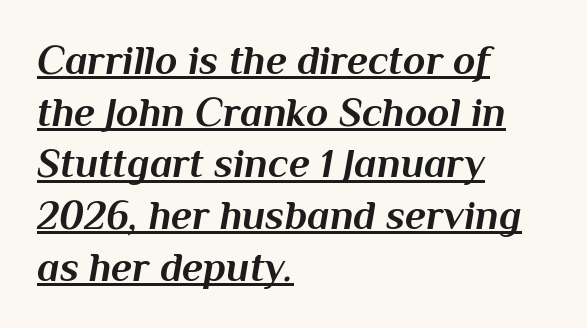
The image shows 41 px bold type, italic (leaning right); set left-aligned, normal line spacing (1.26x), normal letter spacing, underlined; medium stroke contrast and a medium x-height.
